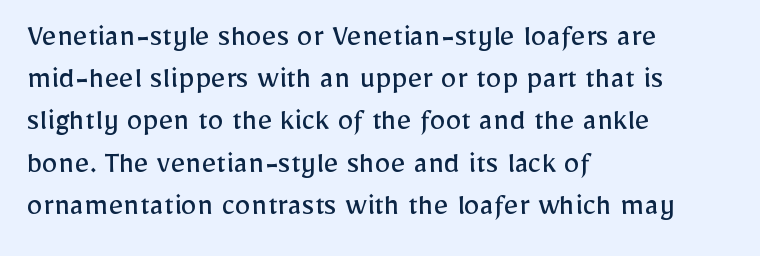
Q: Is the text bold? A: No.
Q: Is the text italic (slanted)? A: No, it is upright.
Q: Is the typeface a serif or a sans-serif typeface? A: Sans-serif.
Q: Is the text underlined? A: No.
Q: How is the paragraph aligned? A: Left-aligned.
Q: Is the spacing between letters normal or unusually wide? A: Normal.
Q: Is the spacing between lines tight, normal or loose? A: Normal.
Q: Width (condensed, normal, or wide)? A: Normal.
Q: Stroke contrast? A: Low.
Q: x-height? A: Medium.
Q: Monospaced? A: No.
